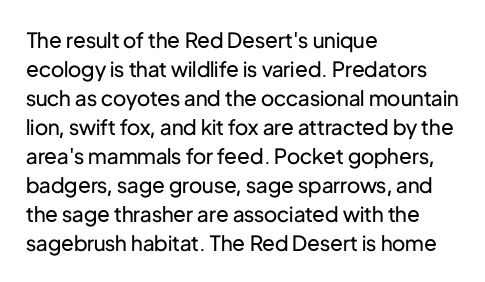
Letters rest on an invisible, unmarked baseline. Heaviness? Minimal to ordinary, like unemphasized prose. The rendering anchors every line to the left-hand side. The line-height multiplier appears to be the usual default.
